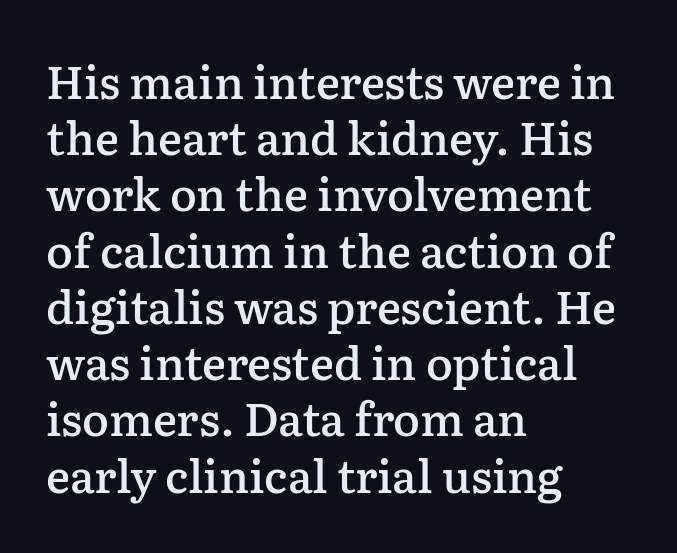
The image shows 45 px semibold serif type, upright; set left-aligned, normal line spacing (1.25x), normal letter spacing, not underlined; low stroke contrast and a medium x-height.
